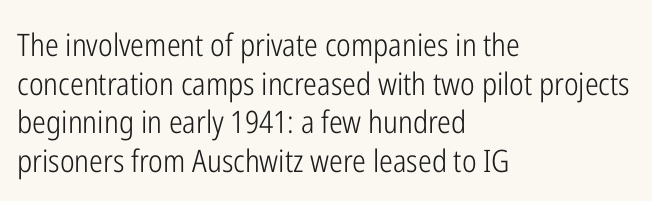
Q: Is the text bold? A: No.
Q: Is the text italic (slanted)? A: No, it is upright.
Q: Is the typeface a serif or a sans-serif typeface? A: Sans-serif.
Q: Is the text underlined? A: No.
Q: How is the paragraph aligned? A: Left-aligned.
Q: Is the spacing between letters normal or unusually wide? A: Normal.
Q: Is the spacing between lines tight, normal or loose? A: Normal.
Q: Width (condensed, normal, or wide)? A: Condensed.
Q: Stroke contrast? A: Low.
Q: x-height? A: Medium.
Q: Monospaced? A: No.
